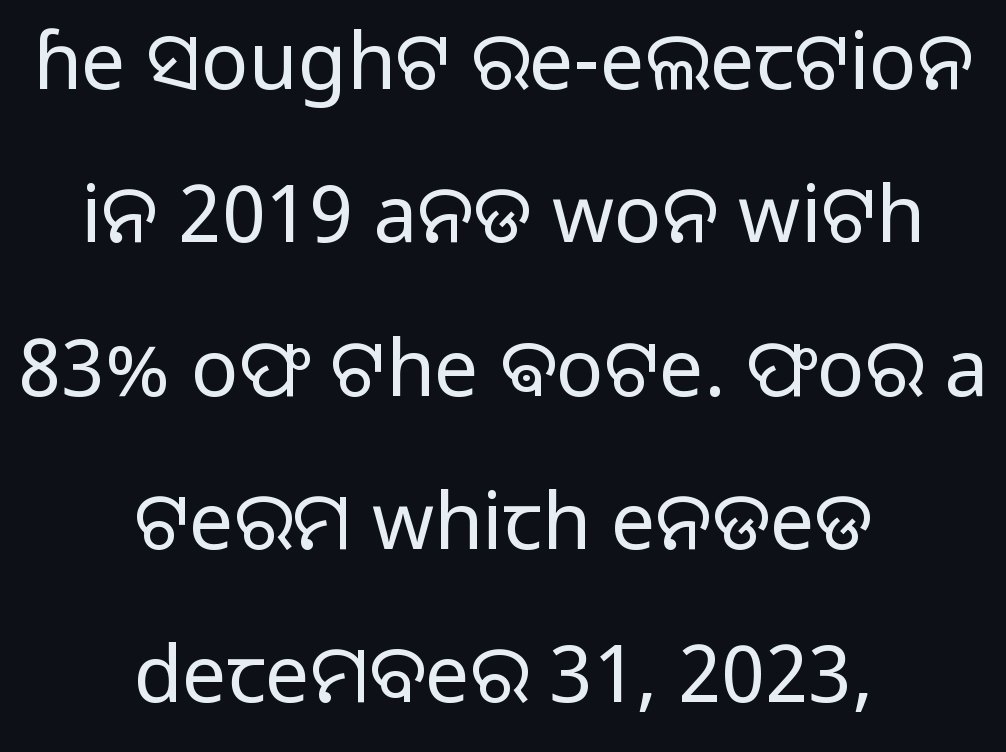
The image shows 79 px regular-weight sans-serif type, upright; set centered, loose line spacing (1.94x), normal letter spacing, not underlined; low stroke contrast and a medium x-height.
